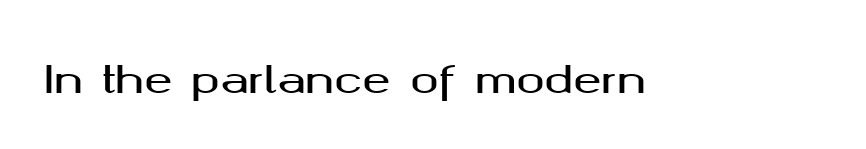
Q: Is the text italic (slanted)? A: No, it is upright.
Q: Is the typeface a serif or a sans-serif typeface? A: Sans-serif.
Q: Is the text underlined? A: No.
Q: Is the spacing between letters normal or unusually wide? A: Normal.
Q: Width (condensed, normal, or wide)? A: Wide.
Q: Stroke contrast? A: Medium.
Q: x-height? A: Medium.
Q: Monospaced? A: No.
